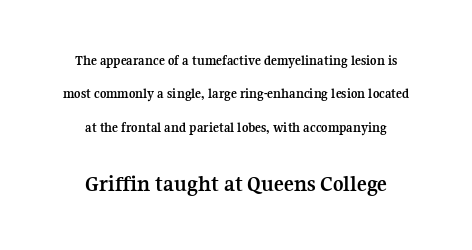
Q: Is the text bold? A: Yes.
Q: Is the text italic (slanted)? A: No, it is upright.
Q: Is the text underlined? A: No.
Q: How is the paragraph aligned? A: Centered.
Q: Is the spacing between letters normal or unusually wide? A: Normal.
Q: Is the spacing between lines tight, normal or loose? A: Loose.
Q: Which block of text is set in a larger size, the first (top) or the second (bottom)? A: The second (bottom) one.
